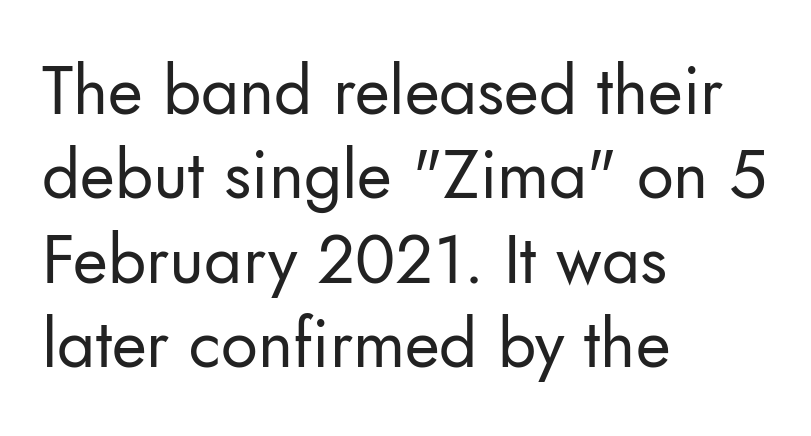
The image shows 67 px regular-weight sans-serif type, upright; set left-aligned, normal line spacing (1.26x), normal letter spacing, not underlined; low stroke contrast and a small x-height.
